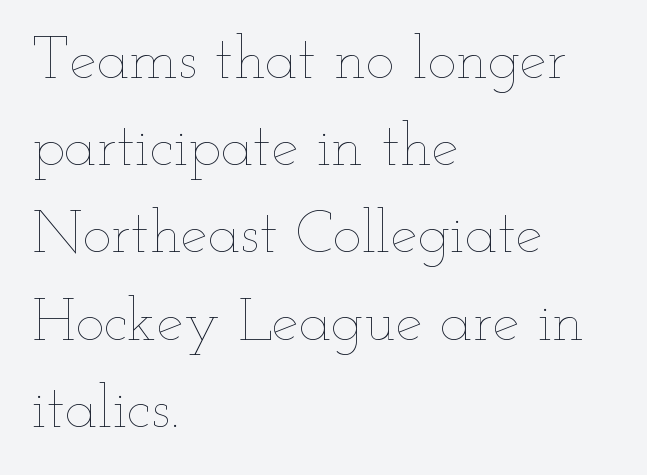
Horizontal bands of white between lines are of average thickness. Plain, unruled lines of type. These lines were composed using upright roman letters. Think standard paragraph weight, or any step lighter than that.
